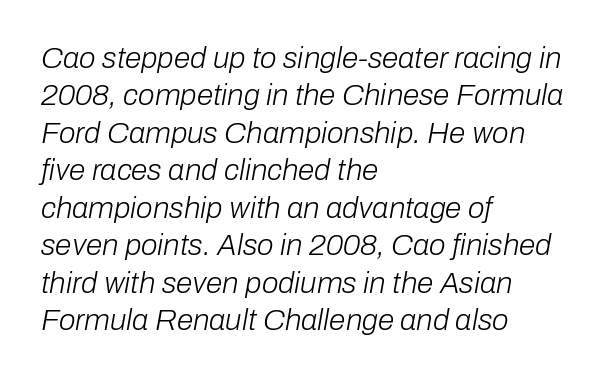
{"italic": "yes", "lean": "right", "slant_degrees": 10, "bold": "no", "weight": "light", "width": "normal", "stroke_contrast": "low", "x_height": "medium", "monospaced": "no", "underline": "no", "align": "left", "line_spacing": "normal", "line_spacing_ratio": 1.25, "letter_spacing": "normal", "letter_spacing_em": 0.0, "glyph_px": 30}
